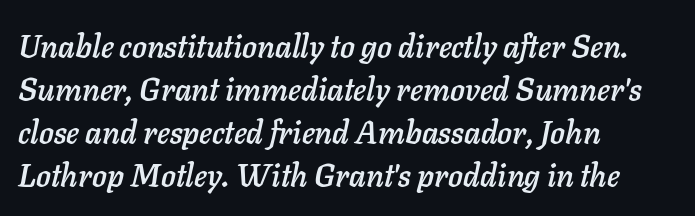
The image shows 31 px text type, italic (leaning right); set left-aligned, normal line spacing (1.39x), normal letter spacing, not underlined; low stroke contrast and a medium x-height.
